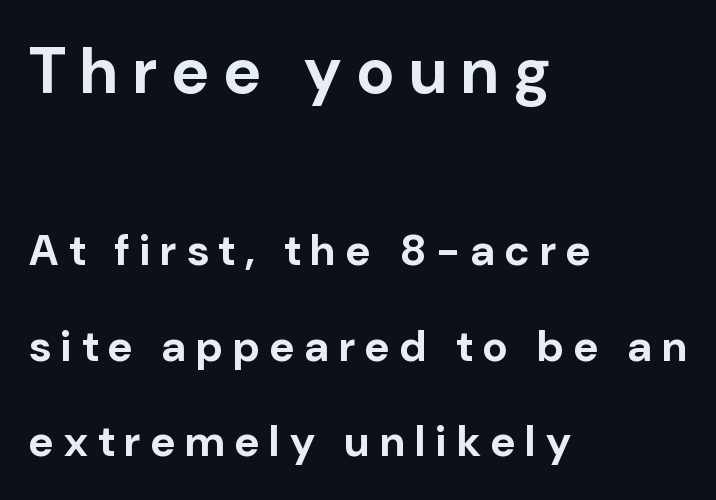
{"serif": "no", "italic": "no", "bold": "yes", "weight": "bold", "width": "normal", "stroke_contrast": "low", "x_height": "medium", "monospaced": "no", "underline": "no", "align": "left", "line_spacing": "loose", "line_spacing_ratio": 2.22, "letter_spacing": "wide", "letter_spacing_em": 0.24, "larger_block": "first", "size_ratio": 1.49, "glyph_px": 64}
